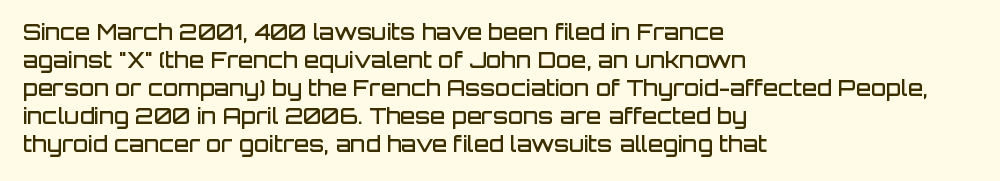
The image shows 22 px text type, upright; set left-aligned, normal line spacing (1.27x), normal letter spacing, not underlined.
